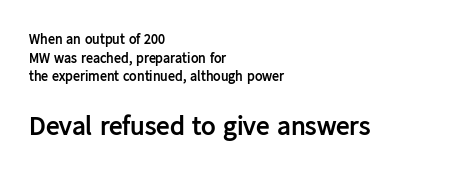
Students, this is bold: see how much ink each stroke carries. The string is rendered with underlining switched off. What's the leading like? Ordinary, nothing unusual. Spacing between characters is what you'd get straight out of the box. The face used here appears at its bigger size in the lower chunk.
